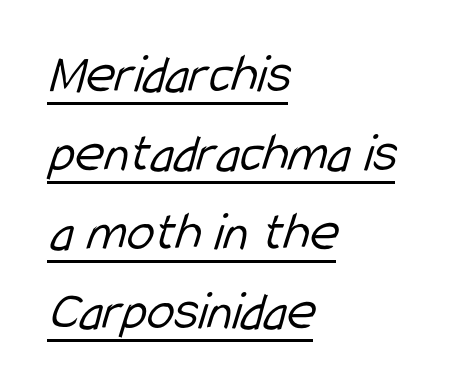
{"serif": "no", "bold": "no", "weight": "light", "width": "condensed", "stroke_contrast": "low", "x_height": "medium", "monospaced": "no", "underline": "yes", "align": "left", "line_spacing": "normal", "line_spacing_ratio": 1.41, "letter_spacing": "normal", "letter_spacing_em": 0.0, "glyph_px": 56}
